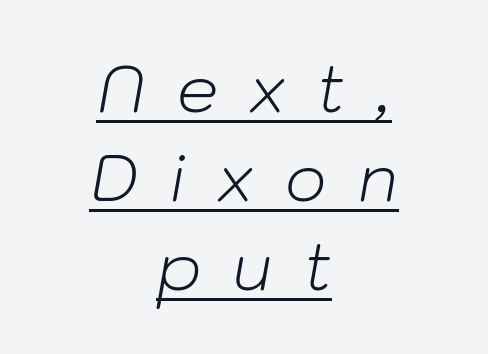
Quick note: interline space is typical. Varying glyph widths throughout — classic text-font behaviour. Summary of weight: not heavy and not bold. The passage shown has open, widely tracked lettering throughout.
